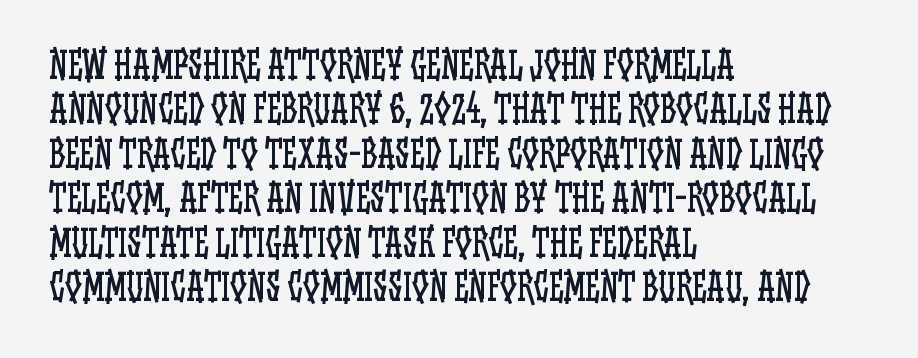
{"italic": "no", "bold": "no", "weight": "regular", "width": "condensed", "stroke_contrast": "low", "x_height": "large", "monospaced": "no", "underline": "no", "align": "left", "line_spacing_ratio": 1.2, "letter_spacing": "normal", "letter_spacing_em": 0.0, "glyph_px": 37}
